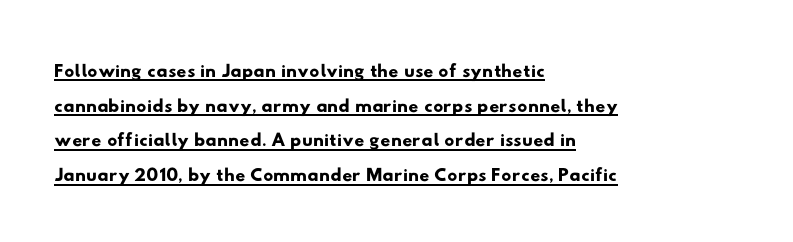
Do the characters align in a grid? No, the font is proportional. Honestly, the letter spacing is just normal — you wouldn't notice it. Does the copy run flush right? No — it runs flush left. This rendering features underlined lettering. To sum up the face: it is a sans, with no serifs.
